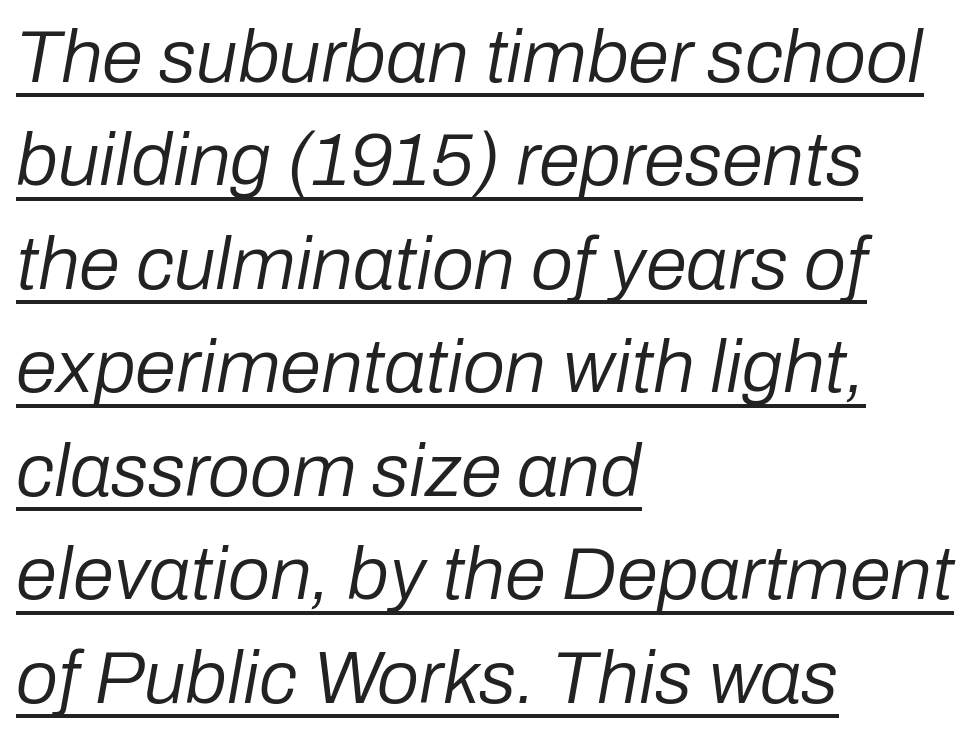
The image shows 75 px regular-weight type, italic (leaning right); set left-aligned, normal line spacing (1.38x), normal letter spacing, underlined; low stroke contrast and a medium x-height.
